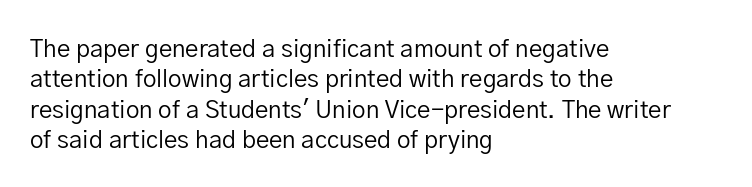
Q: Is the text bold? A: No.
Q: Is the text italic (slanted)? A: No, it is upright.
Q: Is the text underlined? A: No.
Q: How is the paragraph aligned? A: Left-aligned.
Q: Is the spacing between letters normal or unusually wide? A: Normal.
Q: Is the spacing between lines tight, normal or loose? A: Normal.
